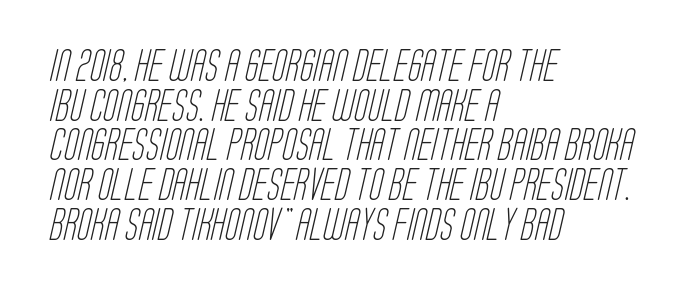
These lines are set flush left with a ragged right edge. Short note: letters normally spaced. A typesetter would call this proportional, since set widths differ per character. Unmarked baselines from the first word to the last. Note: no serifs on the glyphs.
